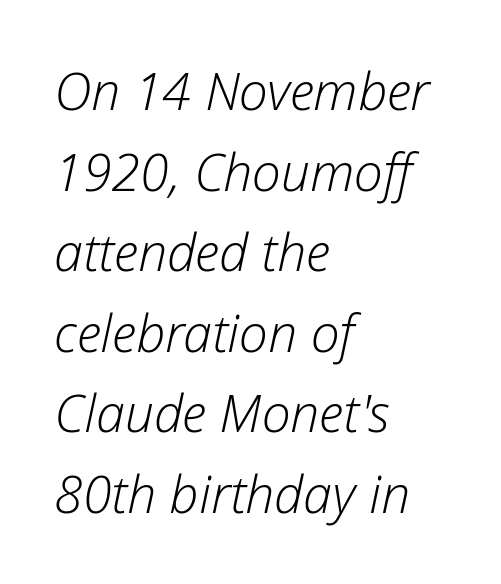
Q: Is the text bold? A: No.
Q: Is the text italic (slanted)? A: Yes, it leans right by about 12 degrees.
Q: Is the text underlined? A: No.
Q: How is the paragraph aligned? A: Left-aligned.
Q: Is the spacing between letters normal or unusually wide? A: Normal.
Q: Is the spacing between lines tight, normal or loose? A: Normal.
Q: Width (condensed, normal, or wide)? A: Normal.
Q: Stroke contrast? A: Low.
Q: x-height? A: Medium.
Q: Monospaced? A: No.
